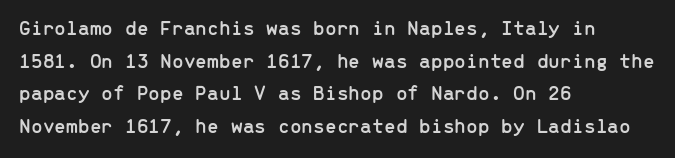
The image shows 21 px text type, upright; set left-aligned, normal line spacing (1.55x), normal letter spacing, not underlined.
